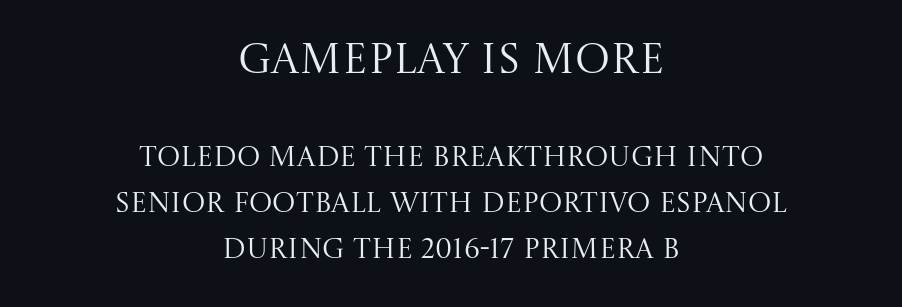
{"serif": "yes", "italic": "no", "bold": "no", "weight": "regular", "width": "normal", "stroke_contrast": "medium", "x_height": "large", "monospaced": "no", "underline": "no", "align": "center", "line_spacing": "normal", "line_spacing_ratio": 1.65, "letter_spacing": "normal", "letter_spacing_em": 0.0, "larger_block": "first", "size_ratio": 1.5, "glyph_px": 42}
